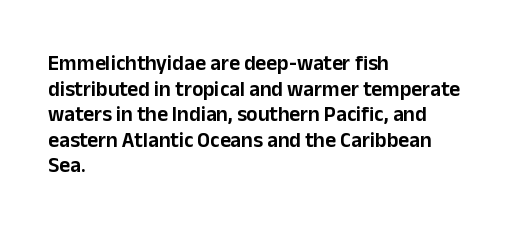
Line beginnings align vertically; line endings do not. Posture: vertical. A typesetter would call this zero additional tracking. The baseline area is clear.
